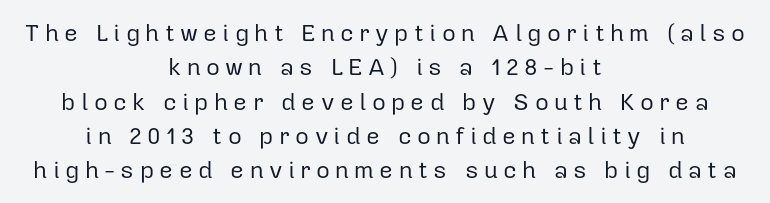
Q: Is the text bold? A: No.
Q: Is the text italic (slanted)? A: No, it is upright.
Q: Is the text underlined? A: No.
Q: How is the paragraph aligned? A: Centered.
Q: Is the spacing between letters normal or unusually wide? A: Unusually wide.
Q: Is the spacing between lines tight, normal or loose? A: Normal.
